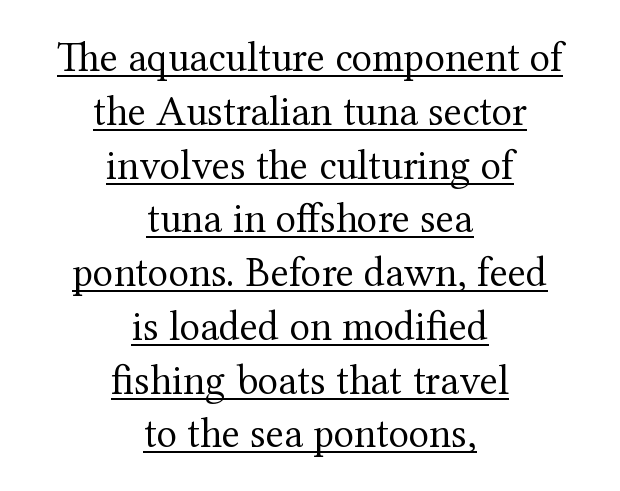
Posture: straight, roman, zero tilt. Each line of the rendering has a horizontal stroke beneath the glyphs. The characters are drawn with everyday or finer stroke widths. A serif font was chosen for this passage. The type is set solid horizontally, with unmodified tracking.
